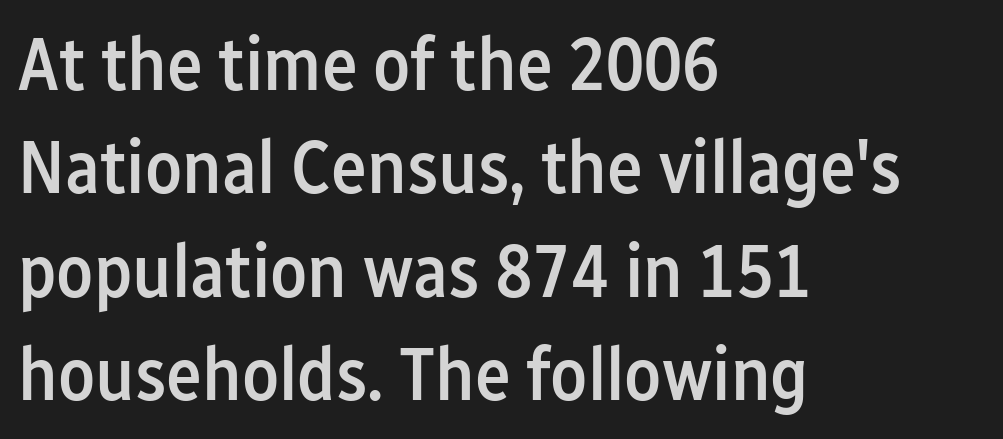
{"serif": "no", "italic": "no", "bold": "semi", "weight": "semibold", "width": "condensed", "stroke_contrast": "low", "x_height": "medium", "monospaced": "no", "underline": "no", "align": "left", "line_spacing": "normal", "line_spacing_ratio": 1.36, "letter_spacing": "normal", "letter_spacing_em": 0.0, "glyph_px": 76}
